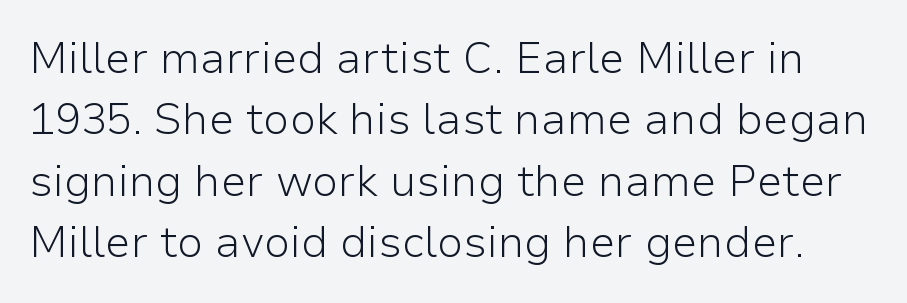
Q: Is the text bold? A: No.
Q: Is the text italic (slanted)? A: No, it is upright.
Q: Is the typeface a serif or a sans-serif typeface? A: Sans-serif.
Q: Is the text underlined? A: No.
Q: Is the spacing between letters normal or unusually wide? A: Normal.
Q: Is the spacing between lines tight, normal or loose? A: Normal.
Q: Width (condensed, normal, or wide)? A: Normal.
Q: Stroke contrast? A: Low.
Q: x-height? A: Medium.
Q: Monospaced? A: No.
